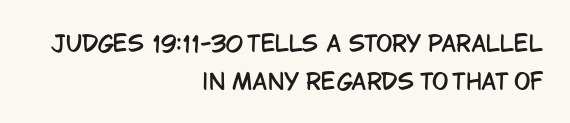
The image shows 22 px text type, upright; set right-aligned, line spacing 1.75x, normal letter spacing, not underlined.
